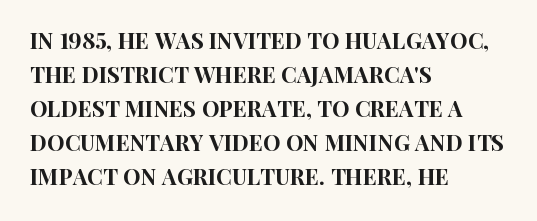
Q: Is the text italic (slanted)? A: No, it is upright.
Q: Is the text underlined? A: No.
Q: How is the paragraph aligned? A: Left-aligned.
Q: Is the spacing between letters normal or unusually wide? A: Normal.
Q: Is the spacing between lines tight, normal or loose? A: Normal.
